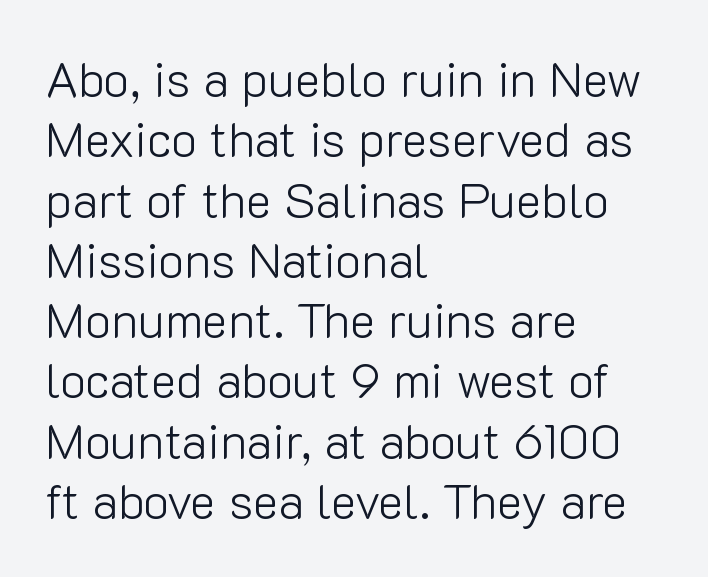
Q: Is the text bold? A: No.
Q: Is the text italic (slanted)? A: No, it is upright.
Q: Is the typeface a serif or a sans-serif typeface? A: Sans-serif.
Q: Is the text underlined? A: No.
Q: How is the paragraph aligned? A: Left-aligned.
Q: Is the spacing between letters normal or unusually wide? A: Normal.
Q: Width (condensed, normal, or wide)? A: Normal.
Q: Stroke contrast? A: Low.
Q: x-height? A: Medium.
Q: Monospaced? A: No.
